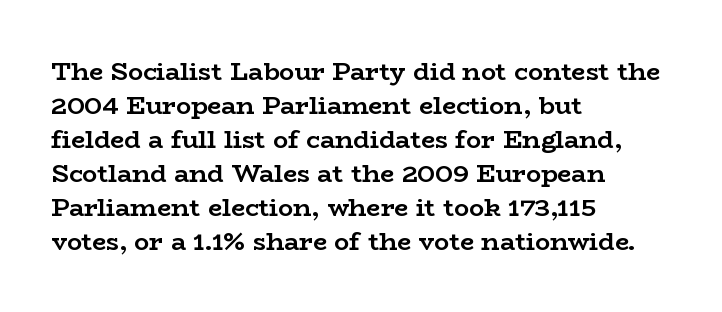
Just letters on the line, the space beneath them empty. No italicization has been applied; the sample stays upright. The rows are spaced the way most documents space them. The glyphs have the mass of a bold cut. Look at the tracking — it's just the regular setting, nothing added. Each line starts at the same left margin while the right side varies.
